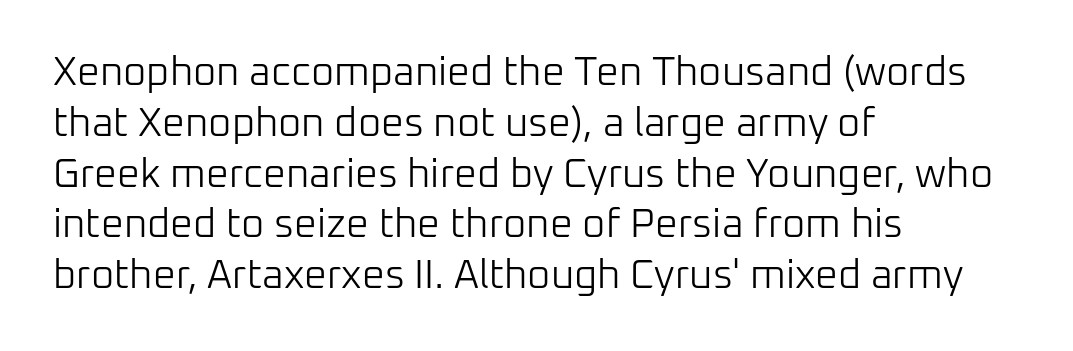
{"serif": "no", "italic": "no", "bold": "no", "weight": "light", "width": "normal", "stroke_contrast": "low", "x_height": "medium", "monospaced": "no", "underline": "no", "align": "left", "line_spacing": "normal", "line_spacing_ratio": 1.27, "letter_spacing": "normal", "letter_spacing_em": 0.0, "glyph_px": 40}
